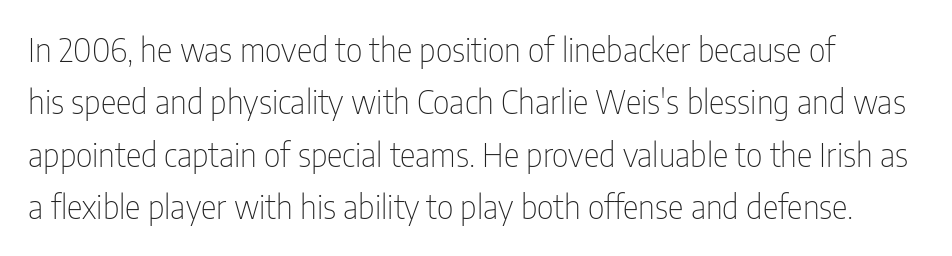
Q: Is the text bold? A: No.
Q: Is the text italic (slanted)? A: No, it is upright.
Q: Is the typeface a serif or a sans-serif typeface? A: Sans-serif.
Q: Is the text underlined? A: No.
Q: Is the spacing between letters normal or unusually wide? A: Normal.
Q: Is the spacing between lines tight, normal or loose? A: Normal.
Q: Width (condensed, normal, or wide)? A: Condensed.
Q: Stroke contrast? A: Low.
Q: x-height? A: Medium.
Q: Monospaced? A: No.
